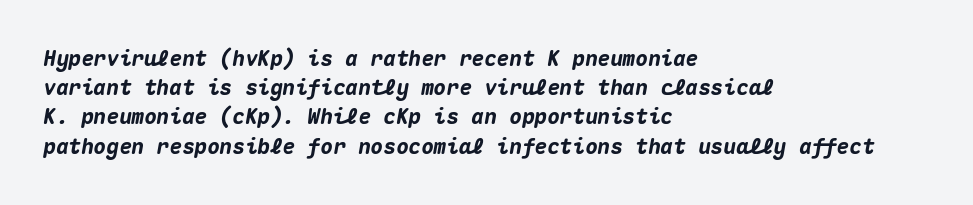
{"italic": "yes", "lean": "right", "slant_degrees": 10, "bold": "yes", "underline": "no", "align": "left", "line_spacing": "normal", "line_spacing_ratio": 1.39, "letter_spacing": "normal", "letter_spacing_em": 0.0, "glyph_px": 21}
